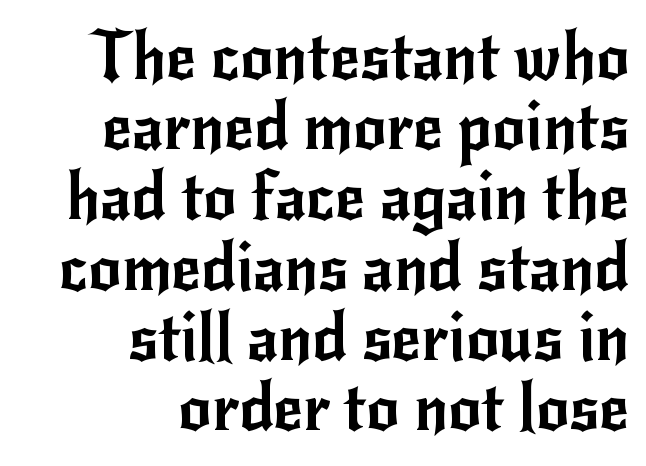
Q: Is the text italic (slanted)? A: No, it is upright.
Q: Is the typeface a serif or a sans-serif typeface? A: Sans-serif.
Q: Is the text underlined? A: No.
Q: How is the paragraph aligned? A: Right-aligned.
Q: Is the spacing between letters normal or unusually wide? A: Normal.
Q: Is the spacing between lines tight, normal or loose? A: Tight.
Q: Width (condensed, normal, or wide)? A: Normal.
Q: Stroke contrast? A: Low.
Q: x-height? A: Small.
Q: Monospaced? A: No.
